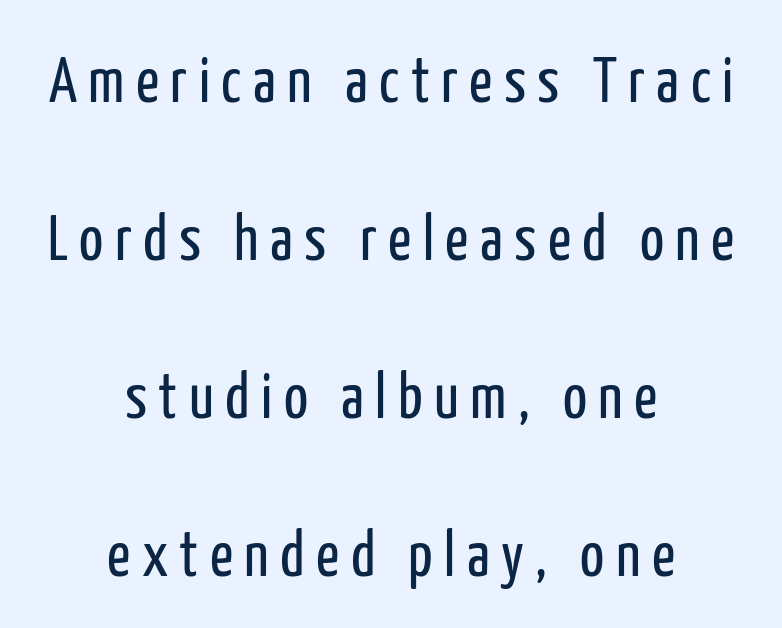
Q: Is the text bold? A: No.
Q: Is the text italic (slanted)? A: No, it is upright.
Q: Is the typeface a serif or a sans-serif typeface? A: Sans-serif.
Q: Is the text underlined? A: No.
Q: How is the paragraph aligned? A: Centered.
Q: Is the spacing between lines tight, normal or loose? A: Loose.
Q: Width (condensed, normal, or wide)? A: Condensed.
Q: Stroke contrast? A: Low.
Q: x-height? A: Medium.
Q: Monospaced? A: No.
